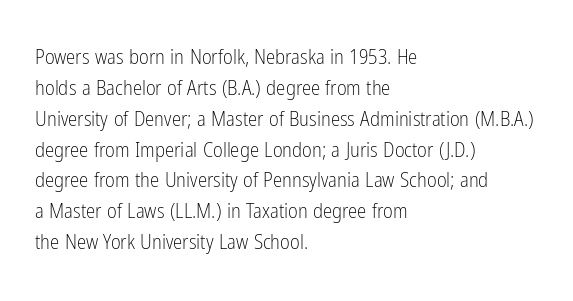
{"italic": "no", "bold": "no", "underline": "no", "align": "left", "line_spacing": "normal", "line_spacing_ratio": 1.47, "letter_spacing": "normal", "letter_spacing_em": 0.0, "glyph_px": 21}
